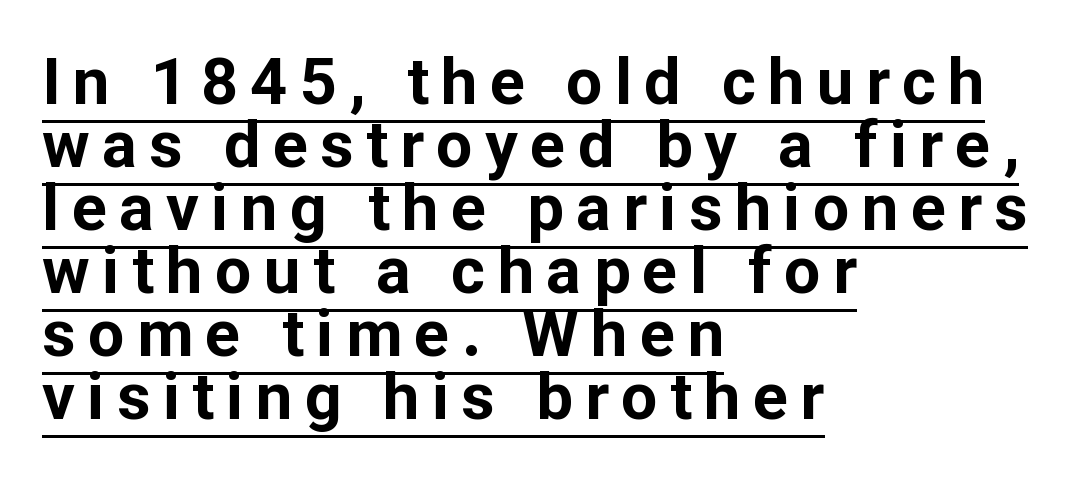
{"serif": "no", "italic": "no", "bold": "yes", "weight": "bold", "width": "normal", "stroke_contrast": "low", "x_height": "medium", "monospaced": "no", "underline": "yes", "align": "left", "line_spacing": "tight", "line_spacing_ratio": 0.97, "glyph_px": 65}
